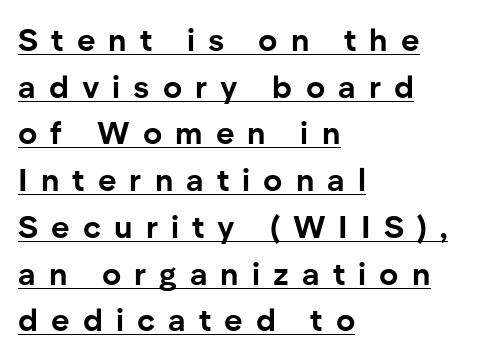
The image shows 32 px bold sans-serif type, upright; set left-aligned, normal line spacing (1.46x), unusually wide letter spacing (+0.41 em), underlined; low stroke contrast and a medium x-height.
